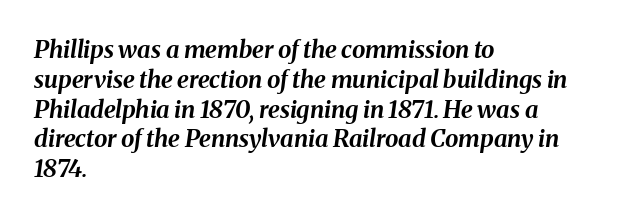
{"italic": "yes", "lean": "right", "slant_degrees": 8, "bold": "yes", "underline": "no", "align": "left", "line_spacing_ratio": 1.24, "letter_spacing": "normal", "letter_spacing_em": 0.0, "glyph_px": 24}
